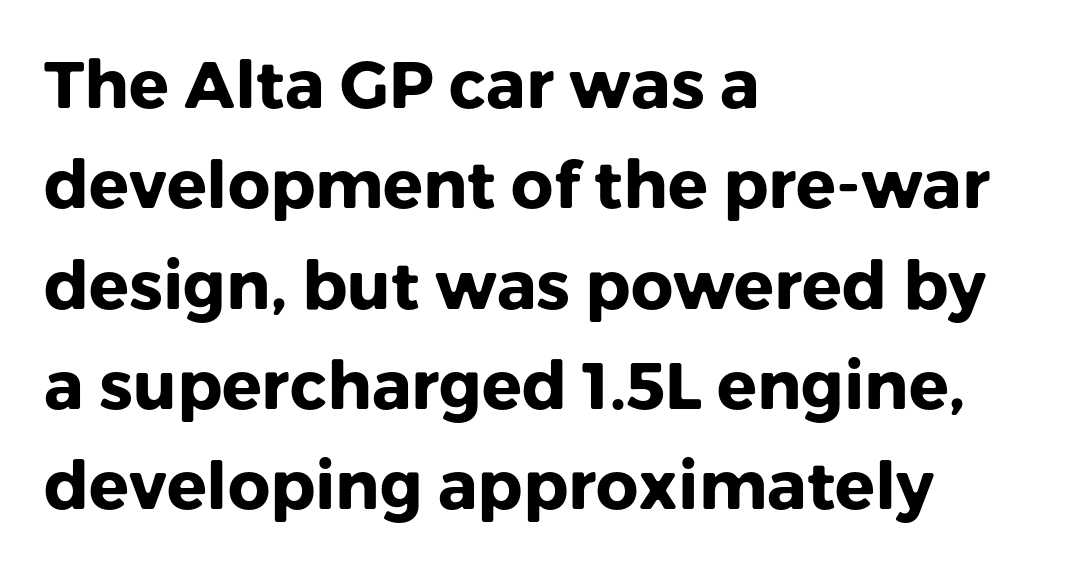
Q: Is the text bold? A: Yes.
Q: Is the text italic (slanted)? A: No, it is upright.
Q: Is the typeface a serif or a sans-serif typeface? A: Sans-serif.
Q: Is the text underlined? A: No.
Q: How is the paragraph aligned? A: Left-aligned.
Q: Is the spacing between letters normal or unusually wide? A: Normal.
Q: Is the spacing between lines tight, normal or loose? A: Normal.
Q: Width (condensed, normal, or wide)? A: Normal.
Q: Stroke contrast? A: Low.
Q: x-height? A: Medium.
Q: Monospaced? A: No.
